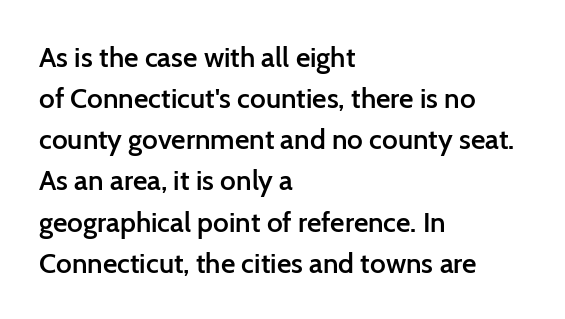
Q: Is the text bold? A: Semi-bold.
Q: Is the text italic (slanted)? A: No, it is upright.
Q: Is the typeface a serif or a sans-serif typeface? A: Sans-serif.
Q: Is the text underlined? A: No.
Q: How is the paragraph aligned? A: Left-aligned.
Q: Is the spacing between letters normal or unusually wide? A: Normal.
Q: Is the spacing between lines tight, normal or loose? A: Normal.
Q: Width (condensed, normal, or wide)? A: Normal.
Q: Stroke contrast? A: Low.
Q: x-height? A: Medium.
Q: Monospaced? A: No.
